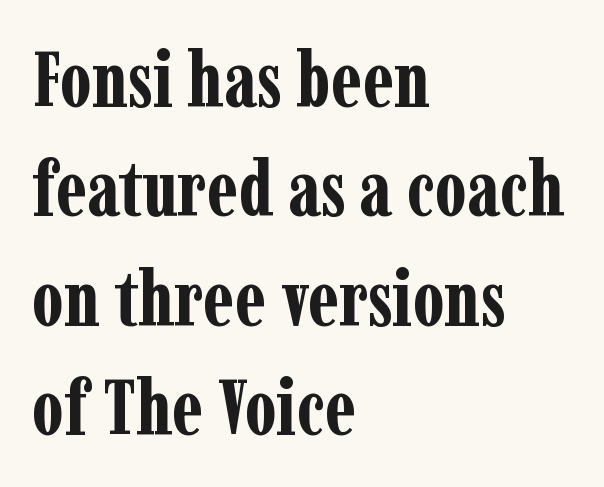
The image shows 77 px bold, condensed serif type, upright; set left-aligned, normal line spacing (1.42x), normal letter spacing, not underlined; low stroke contrast and a medium x-height.
